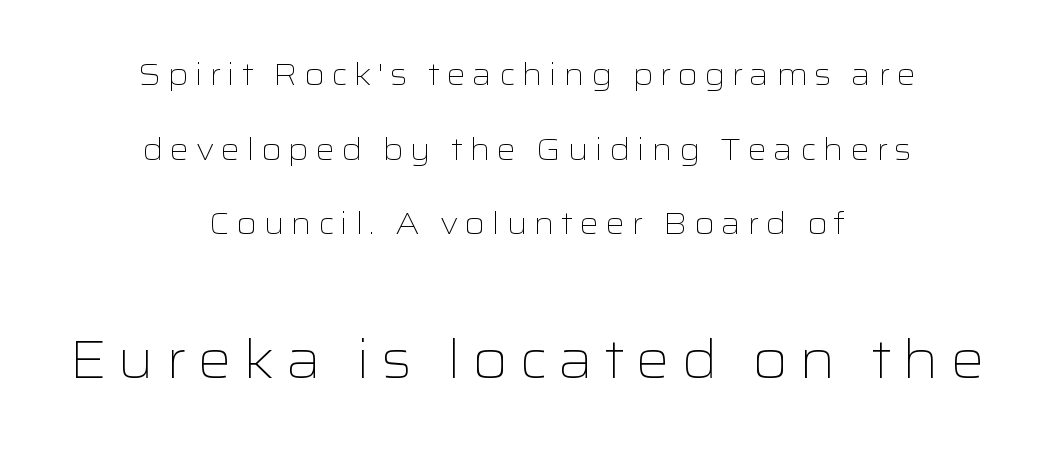
Q: Is the text bold? A: No.
Q: Is the text italic (slanted)? A: No, it is upright.
Q: Is the typeface a serif or a sans-serif typeface? A: Sans-serif.
Q: Is the text underlined? A: No.
Q: How is the paragraph aligned? A: Centered.
Q: Is the spacing between letters normal or unusually wide? A: Unusually wide.
Q: Is the spacing between lines tight, normal or loose? A: Loose.
Q: Which block of text is set in a larger size, the first (top) or the second (bottom)? A: The second (bottom) one.
Q: Width (condensed, normal, or wide)? A: Wide.
Q: Stroke contrast? A: Low.
Q: x-height? A: Medium.
Q: Monospaced? A: No.
